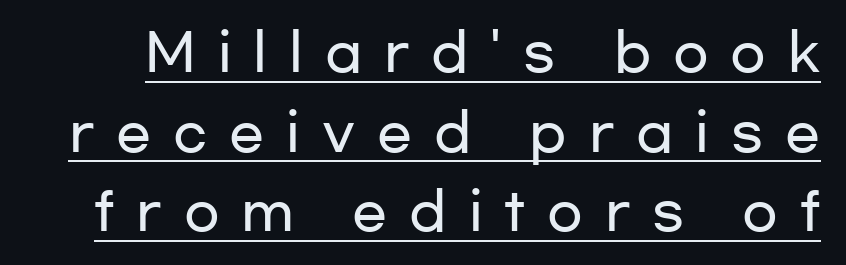
The image shows 52 px wide sans-serif type, upright; set normal line spacing (1.53x), unusually wide letter spacing (+0.42 em), underlined; low stroke contrast and a medium x-height.
